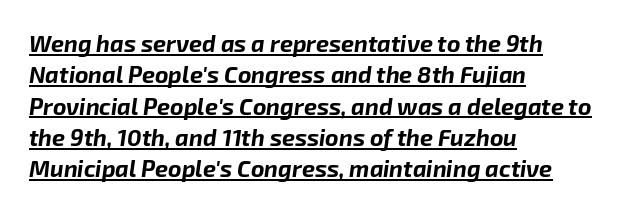
{"italic": "yes", "lean": "right", "slant_degrees": 8, "bold": "yes", "underline": "yes", "align": "left", "line_spacing": "normal", "line_spacing_ratio": 1.36, "letter_spacing": "normal", "letter_spacing_em": 0.0, "glyph_px": 23}
